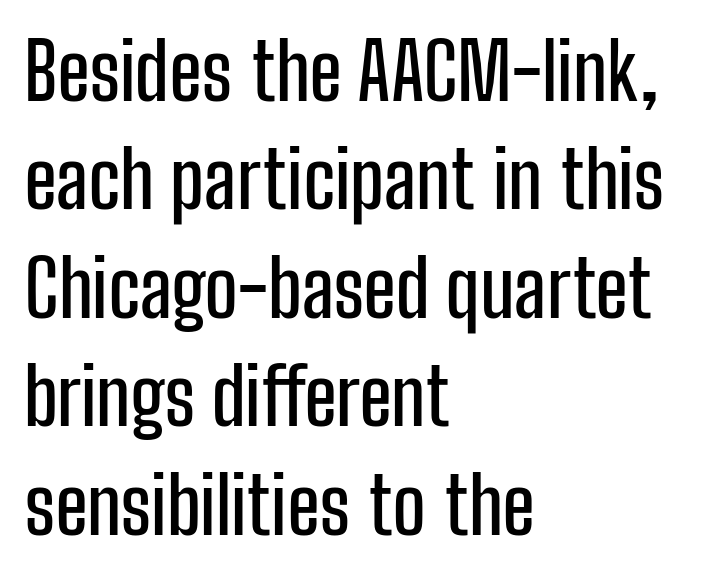
The image shows 78 px condensed sans-serif type, upright; set left-aligned, normal line spacing (1.39x), normal letter spacing, not underlined; low stroke contrast and a medium x-height.
